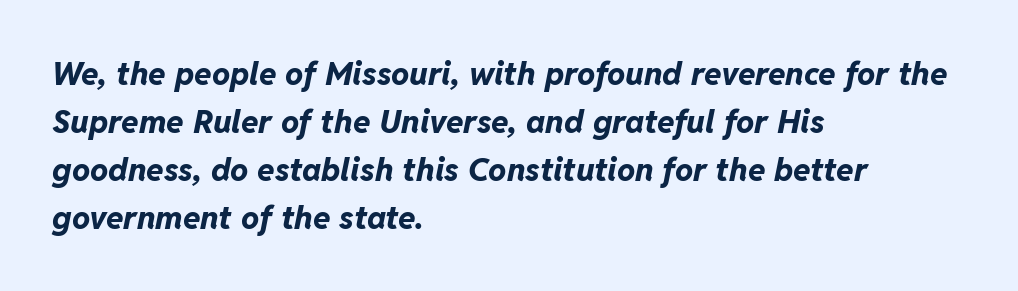
The image shows 32 px bold type, italic (leaning right); set left-aligned, normal line spacing (1.5x), normal letter spacing, not underlined; low stroke contrast and a medium x-height.
